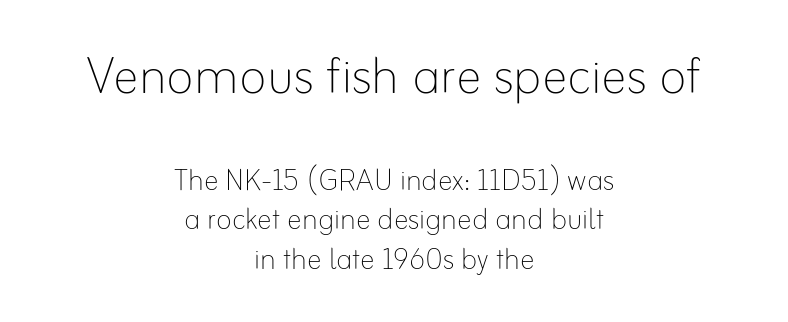
These lines are rendered in a variable-pitch font. The face looks like a standard text weight, possibly lighter. Every character sits straight up, as roman type does. Notice how descenders almost collide with the ascenders below — that's tight leading.
